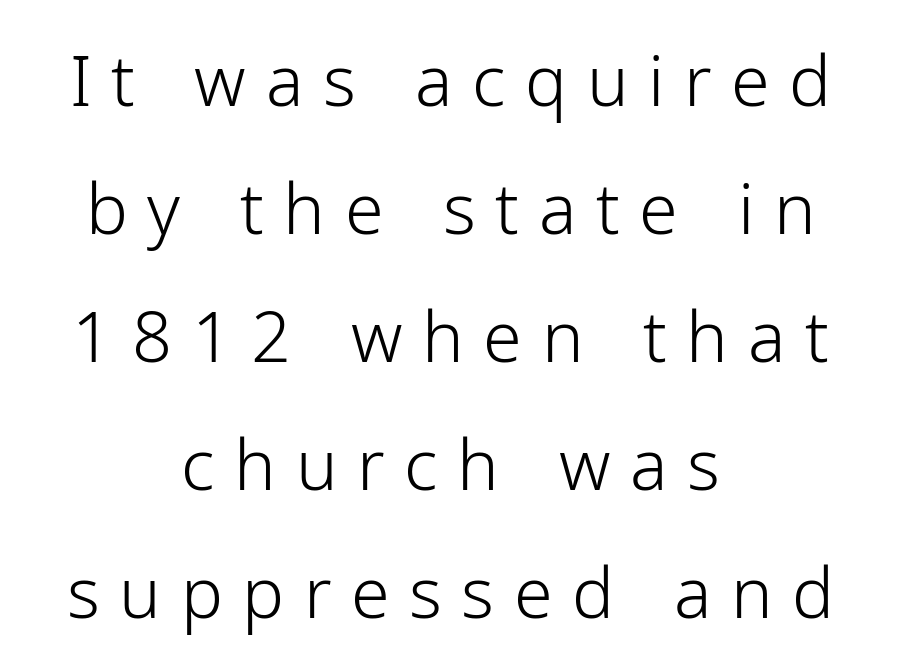
{"serif": "no", "italic": "no", "bold": "no", "weight": "light", "width": "normal", "stroke_contrast": "low", "x_height": "medium", "monospaced": "no", "underline": "no", "align": "center", "line_spacing_ratio": 1.83, "letter_spacing": "wide", "letter_spacing_em": 0.28, "glyph_px": 70}
